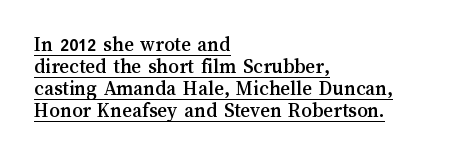
Q: Is the text italic (slanted)? A: No, it is upright.
Q: Is the text underlined? A: Yes.
Q: How is the paragraph aligned? A: Left-aligned.
Q: Is the spacing between letters normal or unusually wide? A: Normal.
Q: Is the spacing between lines tight, normal or loose? A: Tight.
